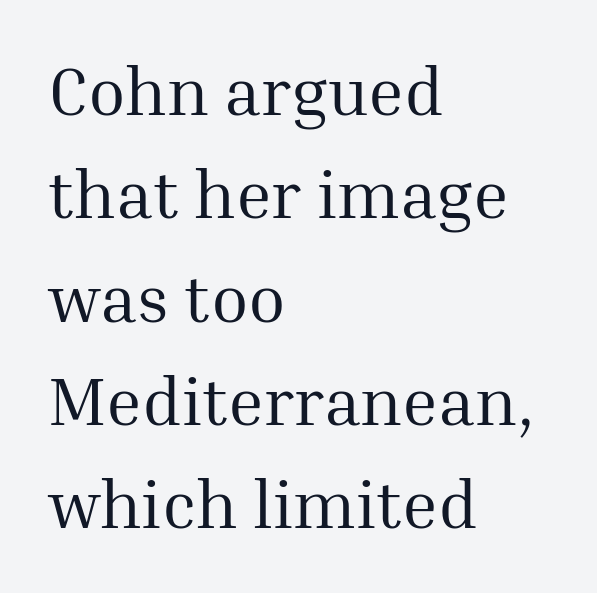
Q: Is the text bold? A: No.
Q: Is the text italic (slanted)? A: No, it is upright.
Q: Is the typeface a serif or a sans-serif typeface? A: Serif.
Q: Is the text underlined? A: No.
Q: How is the paragraph aligned? A: Left-aligned.
Q: Is the spacing between letters normal or unusually wide? A: Normal.
Q: Is the spacing between lines tight, normal or loose? A: Normal.
Q: Width (condensed, normal, or wide)? A: Normal.
Q: Stroke contrast? A: Medium.
Q: x-height? A: Medium.
Q: Monospaced? A: No.
